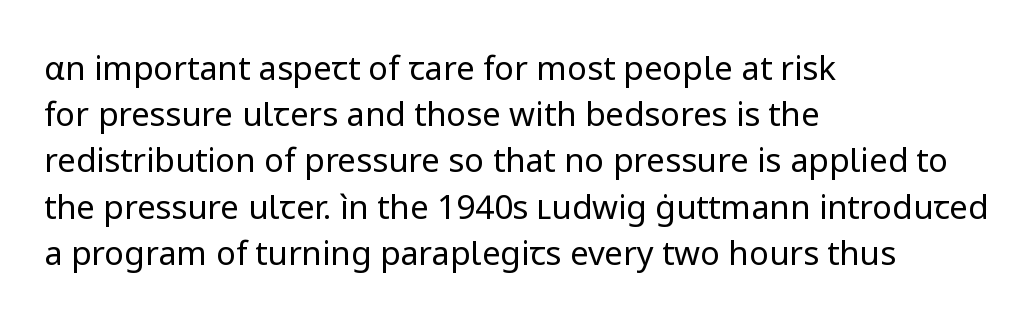
{"serif": "no", "italic": "no", "bold": "no", "weight": "regular", "width": "normal", "stroke_contrast": "low", "x_height": "medium", "monospaced": "no", "underline": "no", "align": "left", "line_spacing": "normal", "line_spacing_ratio": 1.4, "letter_spacing": "normal", "letter_spacing_em": 0.0, "glyph_px": 33}
